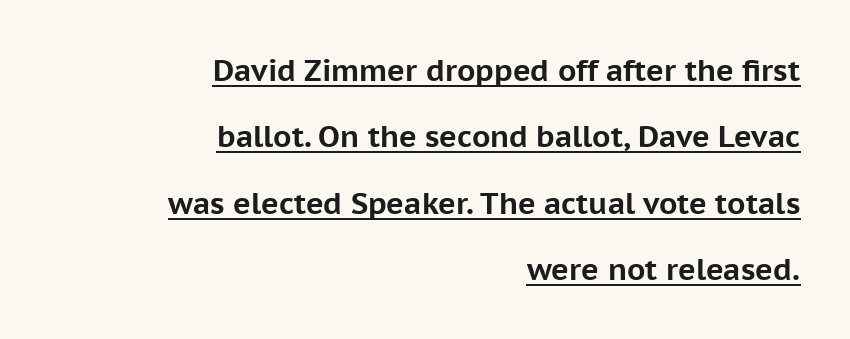
Q: Is the text bold? A: Yes.
Q: Is the text italic (slanted)? A: No, it is upright.
Q: Is the typeface a serif or a sans-serif typeface? A: Sans-serif.
Q: Is the text underlined? A: Yes.
Q: How is the paragraph aligned? A: Right-aligned.
Q: Is the spacing between letters normal or unusually wide? A: Normal.
Q: Is the spacing between lines tight, normal or loose? A: Loose.
Q: Width (condensed, normal, or wide)? A: Normal.
Q: Stroke contrast? A: Low.
Q: x-height? A: Medium.
Q: Monospaced? A: No.
